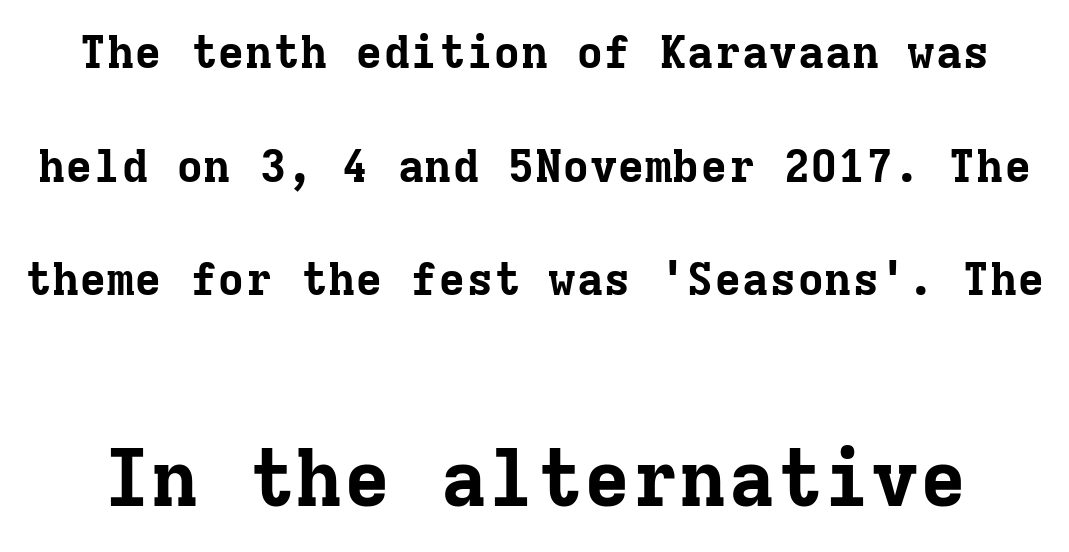
Notice the wide empty band between every row — that's loose leading. Does the bottom block carry the larger type? Yes, it does. The rendering uses a bold face; every stroke is thick and dark. Rendered with straight, roman letterforms. Is this a fixed-width face? Yes — each glyph sits in an identical cell.
